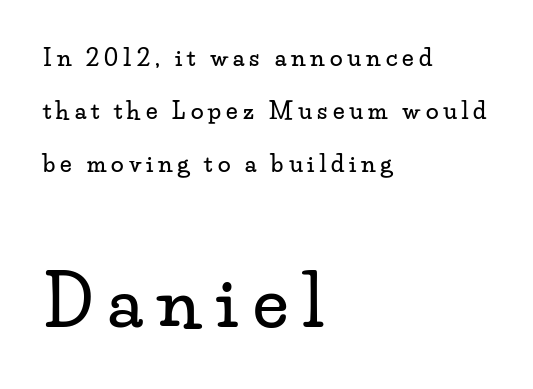
The image shows 70 px wide serif type, upright; set left-aligned, loose line spacing (2.31x), unusually wide letter spacing (+0.22 em), not underlined; the second (bottom) block is 3.04x larger; low stroke contrast and a small x-height.
